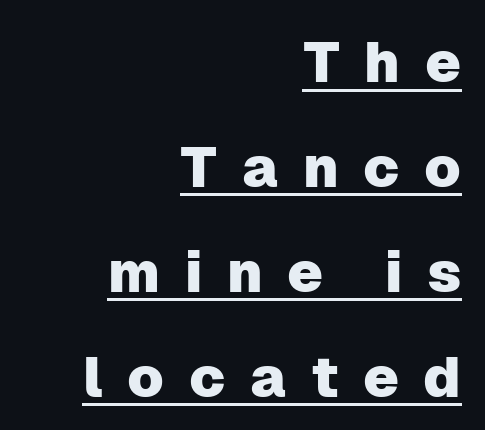
The image shows 57 px sans-serif type, upright; set right-aligned, line spacing 1.84x, unusually wide letter spacing (+0.43 em), underlined; low stroke contrast and a medium x-height.
